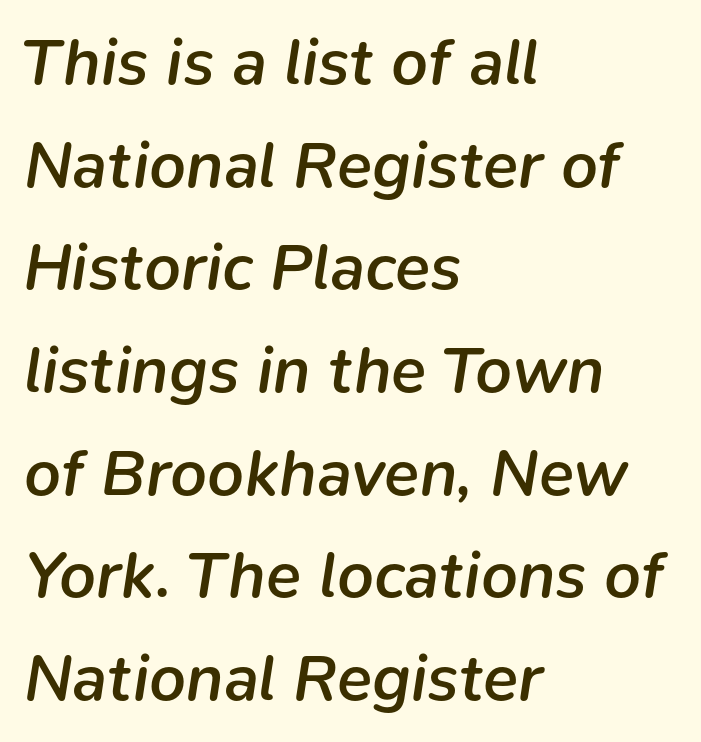
The space directly below the letters is spotless. Here the glyphs are tracked normally, forming tight word shapes. On the weight axis this lands at semibold, roughly 600. Yep, that's italic — everything's leaning.
